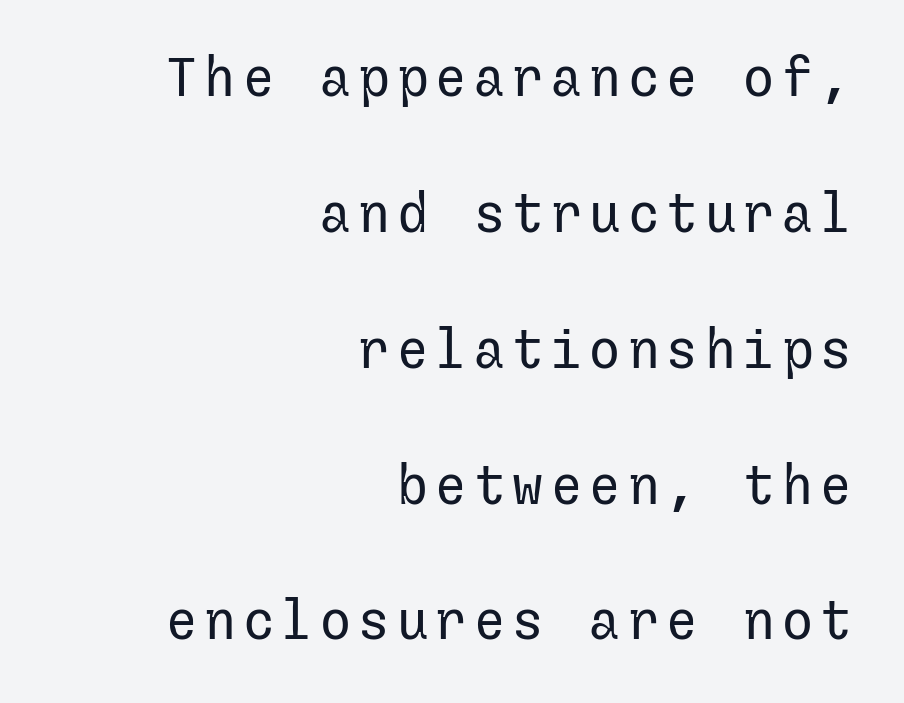
{"serif": "no", "italic": "no", "bold": "no", "weight": "regular", "width": "normal", "stroke_contrast": "low", "x_height": "medium", "underline": "no", "align": "right", "line_spacing": "loose", "line_spacing_ratio": 2.47, "glyph_px": 55}
